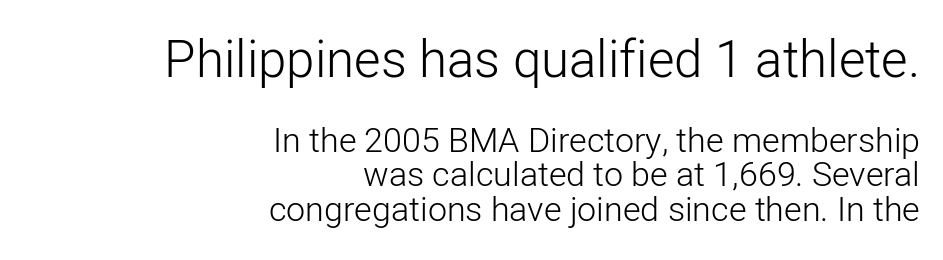
The image shows 51 px light sans-serif type, upright; set right-aligned, tight line spacing (1.02x), normal letter spacing, not underlined; the first (top) block is 1.5x larger; low stroke contrast and a medium x-height.
